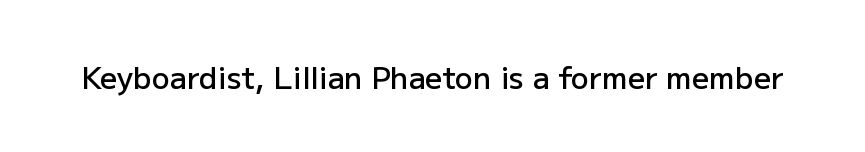
{"serif": "no", "italic": "no", "bold": "semi", "weight": "semibold", "width": "normal", "stroke_contrast": "low", "x_height": "medium", "monospaced": "no", "underline": "no", "letter_spacing": "normal", "letter_spacing_em": 0.0, "glyph_px": 30}
